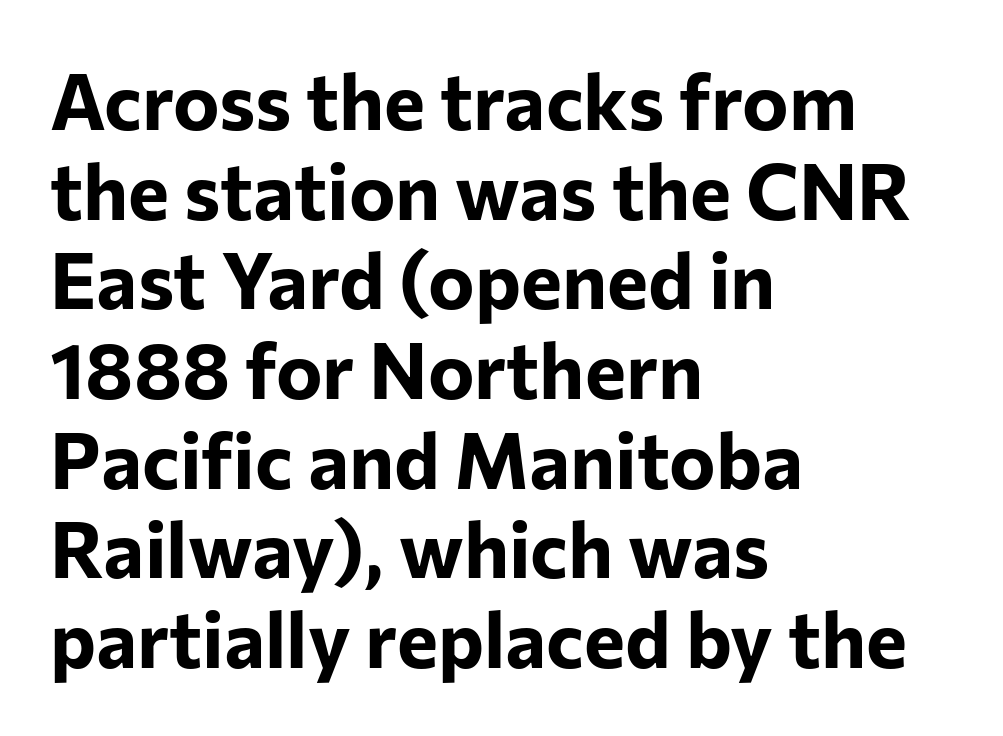
{"serif": "no", "italic": "no", "bold": "yes", "weight": "bold", "width": "normal", "stroke_contrast": "low", "x_height": "medium", "monospaced": "no", "underline": "no", "align": "left", "line_spacing": "tight", "line_spacing_ratio": 1.15, "letter_spacing": "normal", "letter_spacing_em": 0.0, "glyph_px": 78}
